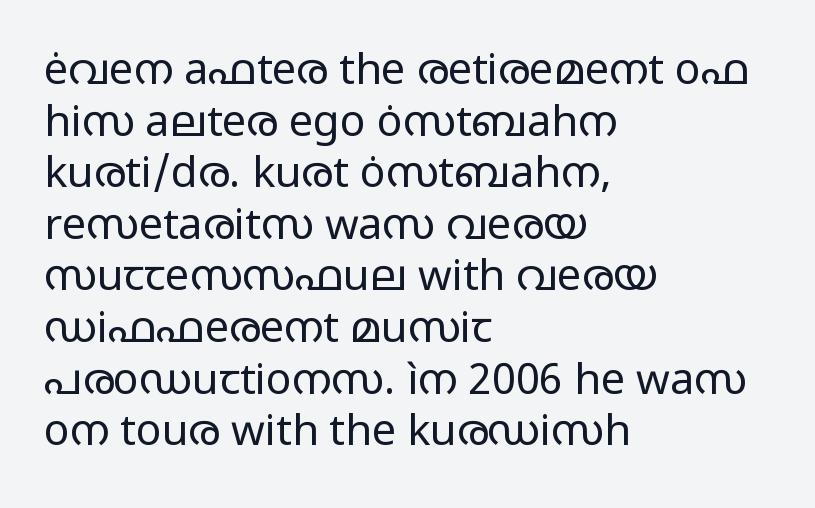
The image shows 43 px regular-weight, wide sans-serif type, upright; set left-aligned, line spacing 1.2x, normal letter spacing, not underlined; low stroke contrast and a medium x-height.
